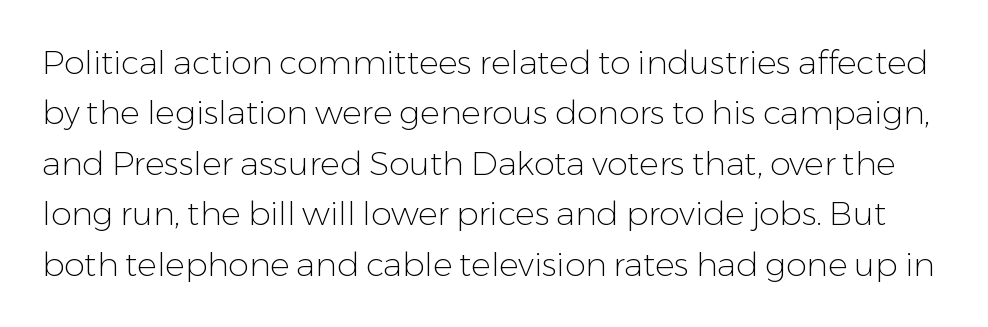
Characters remain perfectly vertical along every line. Unbolded letterforms with no extra heft. The leading is moderate, giving the passage an even texture. Do the characters align in a grid? No, the font is proportional. Are there feet on the stems? There aren't — it's a sans.
